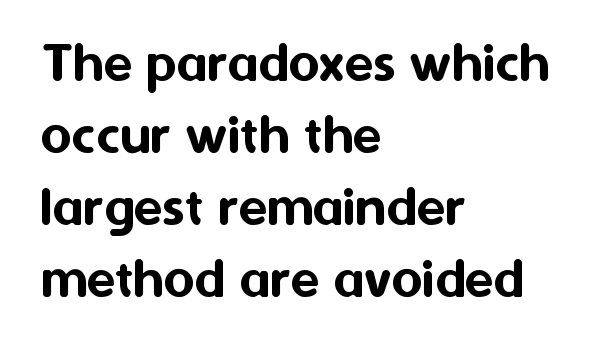
The image shows 59 px sans-serif type, upright; set left-aligned, line spacing 1.22x, normal letter spacing, not underlined; medium stroke contrast and a medium x-height.
